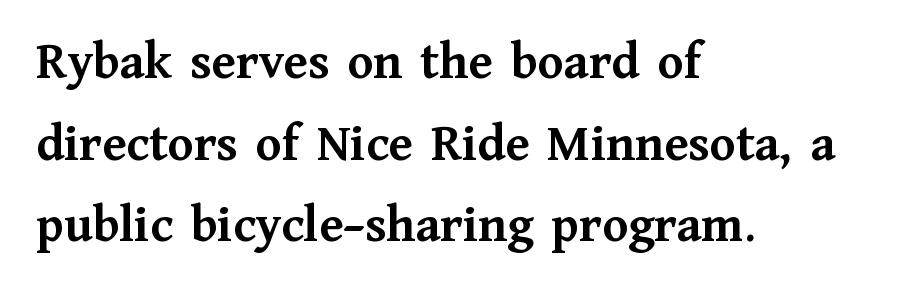
It's the straight-up-and-down kind of type. You'd pick this weight for a headline — it's a proper bold. This sample uses plain, unmodified letter spacing. A serif font was chosen for this passage. The face used here is proportionally spaced, like ordinary book or web type.
